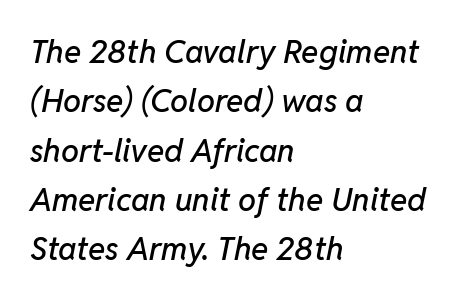
Q: Is the text italic (slanted)? A: Yes, it leans right by about 11 degrees.
Q: Is the text underlined? A: No.
Q: How is the paragraph aligned? A: Left-aligned.
Q: Is the spacing between letters normal or unusually wide? A: Normal.
Q: Is the spacing between lines tight, normal or loose? A: Normal.
Q: Width (condensed, normal, or wide)? A: Normal.
Q: Stroke contrast? A: Low.
Q: x-height? A: Medium.
Q: Monospaced? A: No.
